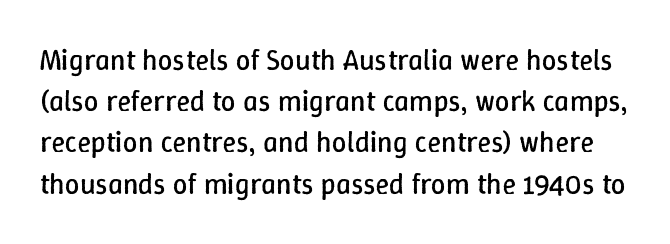
The image shows 29 px regular-weight type, upright; set normal line spacing (1.42x), normal letter spacing, not underlined; low stroke contrast and a medium x-height.
